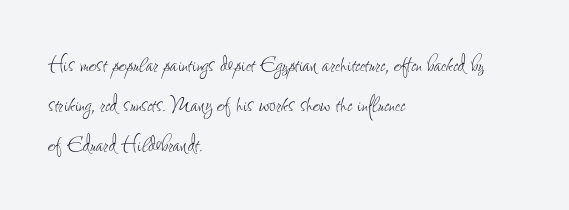
{"bold": "no", "underline": "no", "align": "left", "line_spacing": "normal", "line_spacing_ratio": 1.49, "letter_spacing": "normal", "letter_spacing_em": 0.0, "glyph_px": 27}
